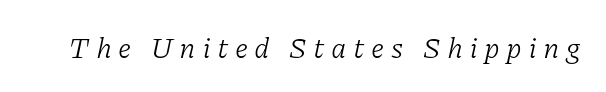
The image shows 29 px light serif type, italic (leaning right); set unusually wide letter spacing (+0.22 em), not underlined; low stroke contrast and a medium x-height.
